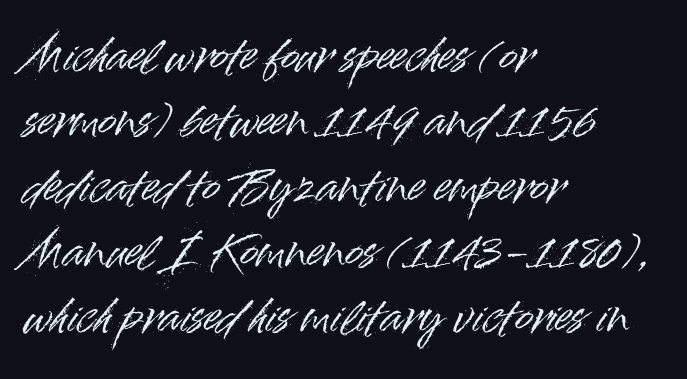
The image shows 43 px sans-serif type; set left-aligned, normal line spacing (1.52x), normal letter spacing, not underlined; high stroke contrast and a small x-height.
